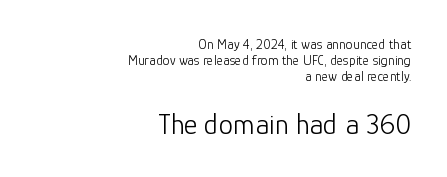
The strokes are not fattened; the text isn't bold. Bigger letters appear in the bottom chunk; the top chunk is reduced. A typesetter would call this proportional, since set widths differ per character. Bare-footed words on every line. In CSS terms this would be text-align: right. The typography opts for an upright posture over an oblique one.
